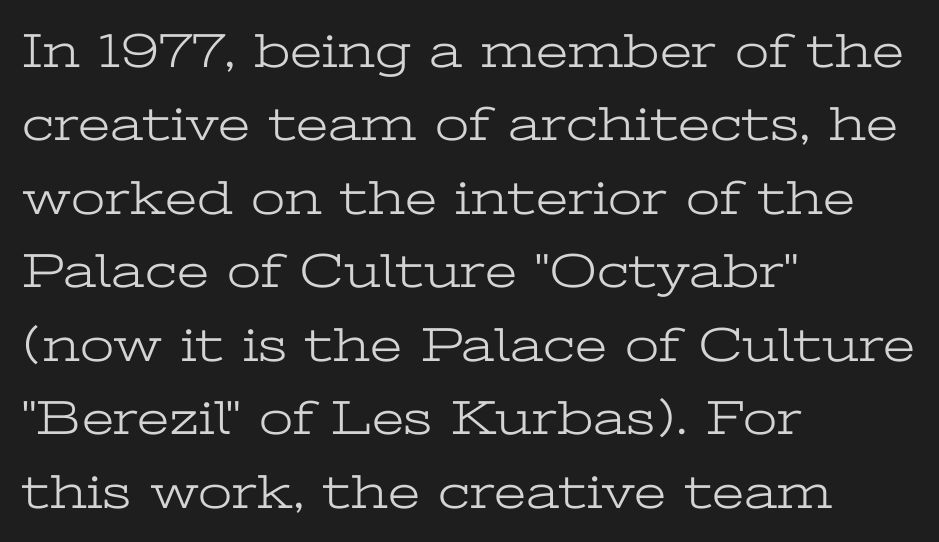
The image shows 49 px light, wide serif type, upright; set left-aligned, normal line spacing (1.5x), normal letter spacing, not underlined; low stroke contrast and a medium x-height.
